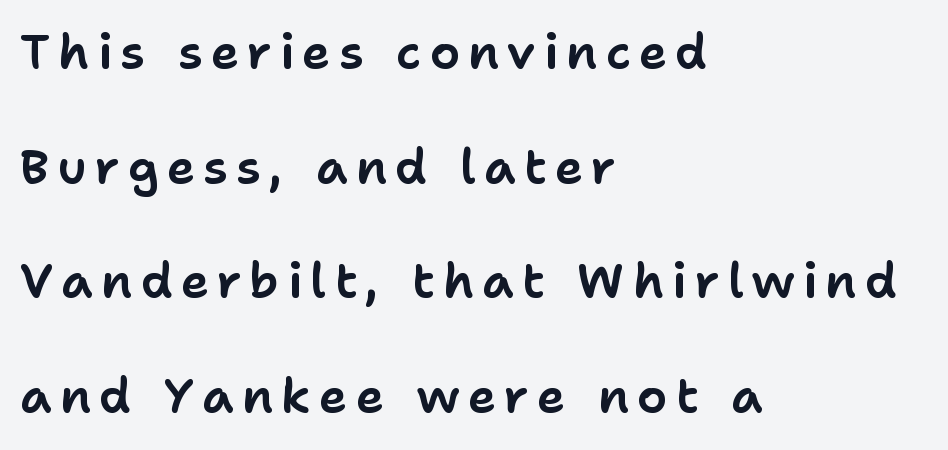
The image shows 48 px sans-serif type, upright; set left-aligned, loose line spacing (2.39x), not underlined; low stroke contrast and a medium x-height.
